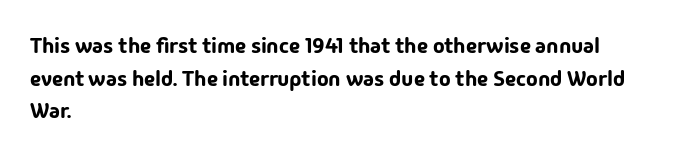
{"italic": "no", "underline": "no", "align": "left", "line_spacing": "normal", "line_spacing_ratio": 1.48, "letter_spacing": "normal", "letter_spacing_em": 0.0, "glyph_px": 22}
